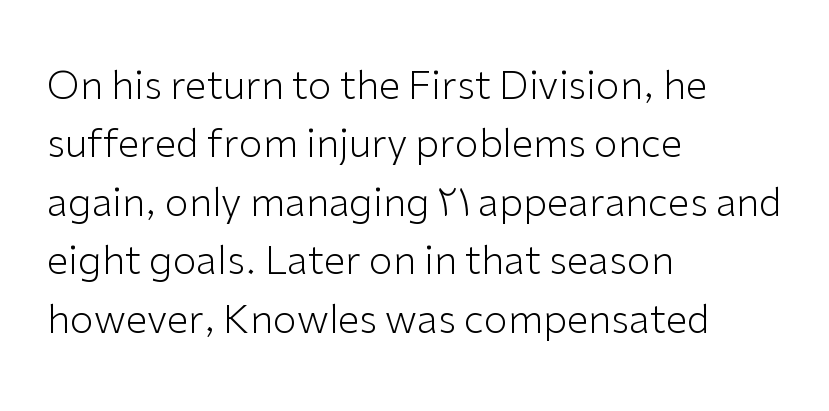
The image shows 39 px light sans-serif type, upright; set left-aligned, normal line spacing (1.5x), normal letter spacing, not underlined; low stroke contrast and a medium x-height.
